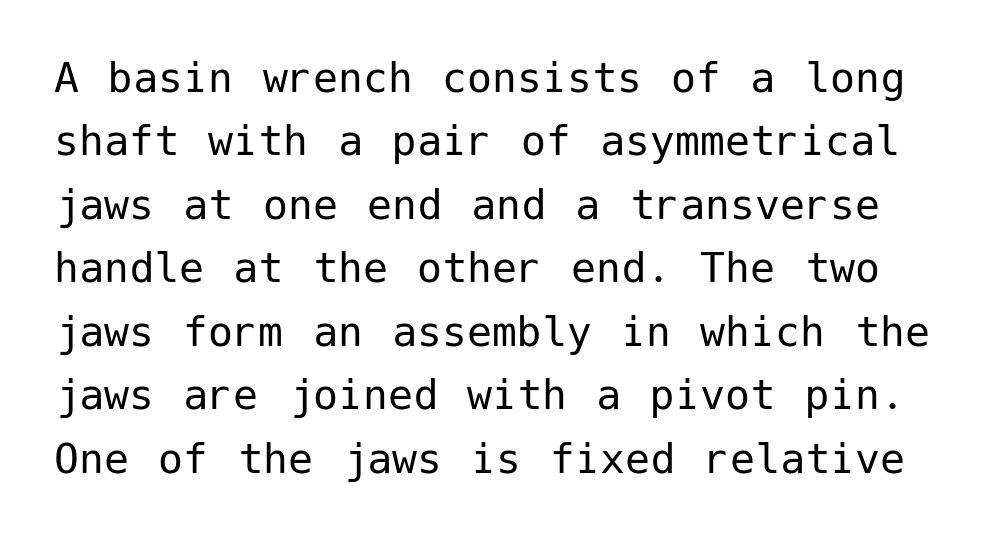
{"serif": "no", "italic": "no", "bold": "no", "weight": "regular", "width": "normal", "stroke_contrast": "low", "x_height": "medium", "underline": "no", "line_spacing": "normal", "line_spacing_ratio": 1.27, "letter_spacing": "normal", "letter_spacing_em": 0.0, "glyph_px": 50}
